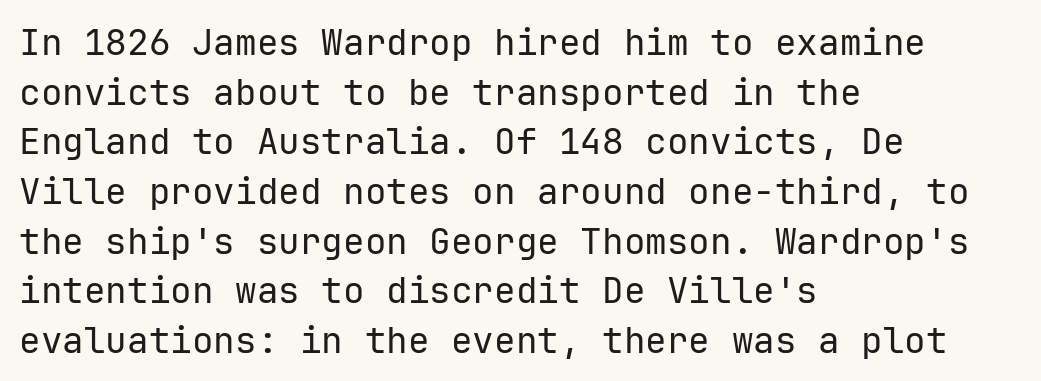
Plain, unruled lines of type. Whoever set this chose a conventional vertical rhythm. These lines were composed using upright roman letters. No extra tracking has been applied to these lines. These lines are set flush left with a ragged right edge.
